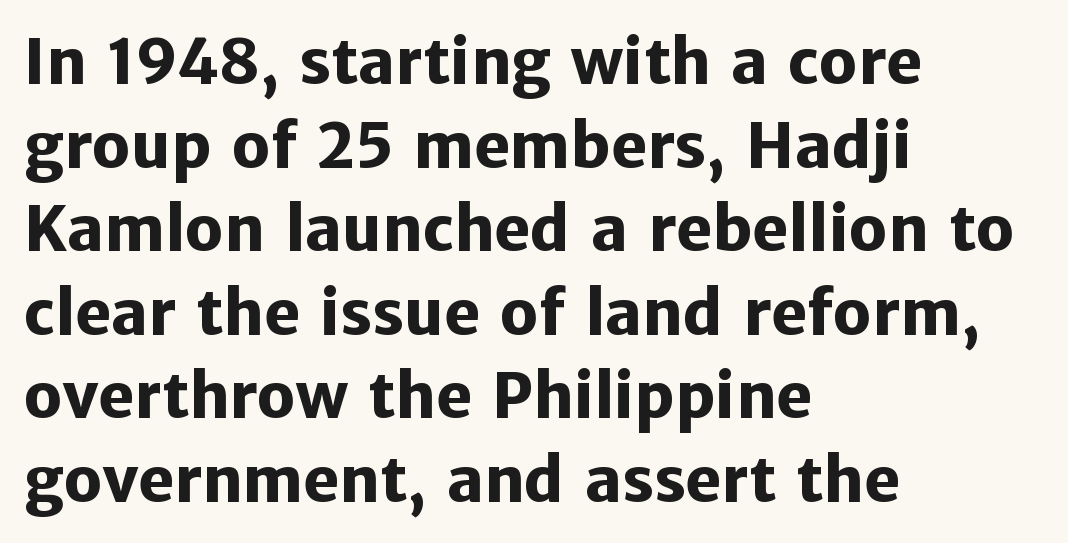
The image shows 61 px heavy sans-serif type, upright; set left-aligned, normal line spacing (1.37x), normal letter spacing, not underlined; low stroke contrast and a medium x-height.
